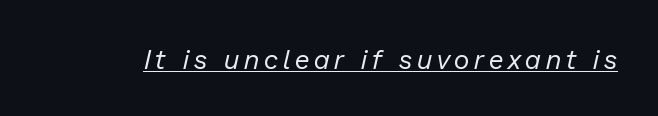
Q: Is the text bold? A: No.
Q: Is the text italic (slanted)? A: Yes, it leans right by about 13 degrees.
Q: Is the text underlined? A: Yes.
